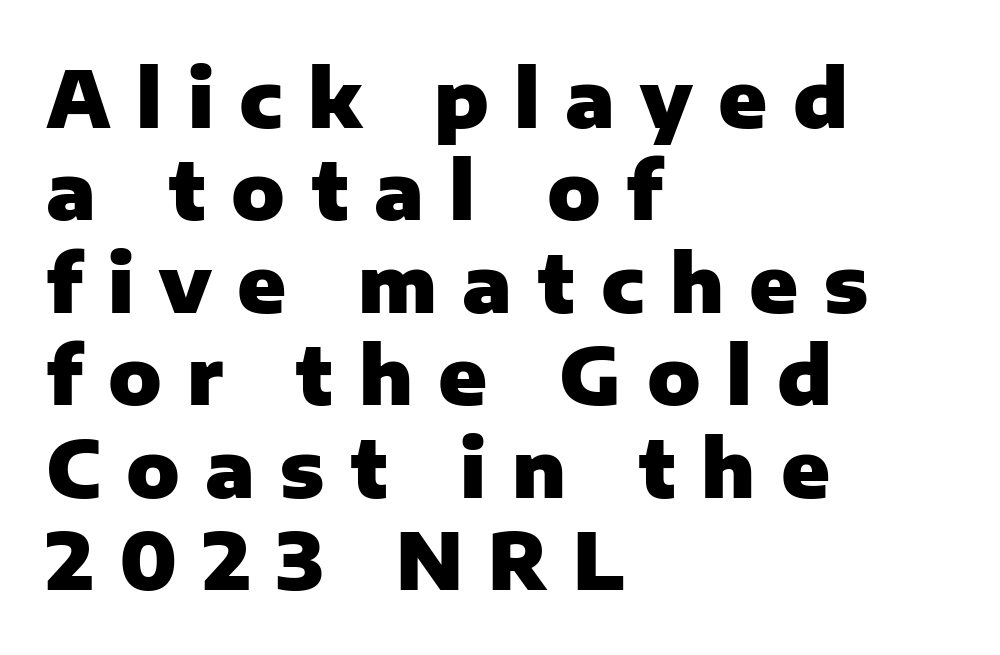
Q: Is the text bold? A: Yes.
Q: Is the text italic (slanted)? A: No, it is upright.
Q: Is the typeface a serif or a sans-serif typeface? A: Sans-serif.
Q: Is the text underlined? A: No.
Q: How is the paragraph aligned? A: Left-aligned.
Q: Is the spacing between letters normal or unusually wide? A: Unusually wide.
Q: Width (condensed, normal, or wide)? A: Normal.
Q: Stroke contrast? A: Low.
Q: x-height? A: Medium.
Q: Monospaced? A: No.
